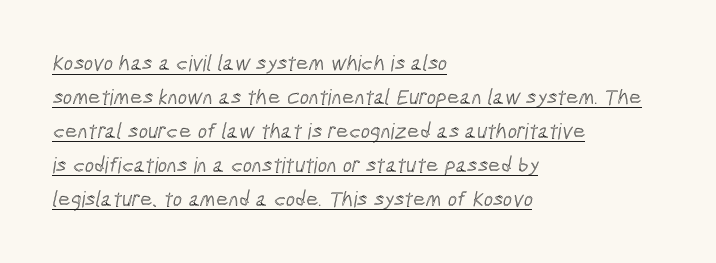
Q: Is the text underlined? A: Yes.
Q: How is the paragraph aligned? A: Left-aligned.
Q: Is the spacing between letters normal or unusually wide? A: Normal.
Q: Is the spacing between lines tight, normal or loose? A: Normal.
